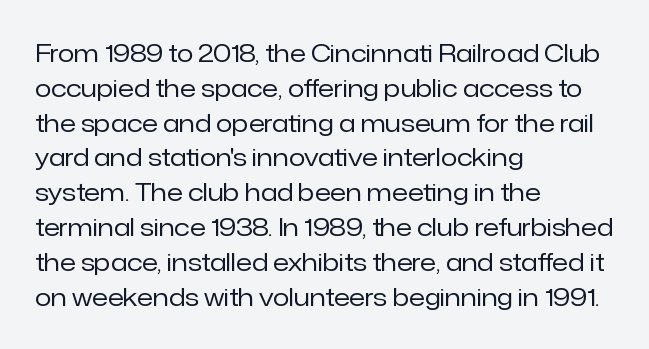
Summary of weight: not heavy and not bold. The passage shown stacks its lines at a standard gap. Upright lettering throughout. Tracking value appears to be zero — textbook default spacing.
